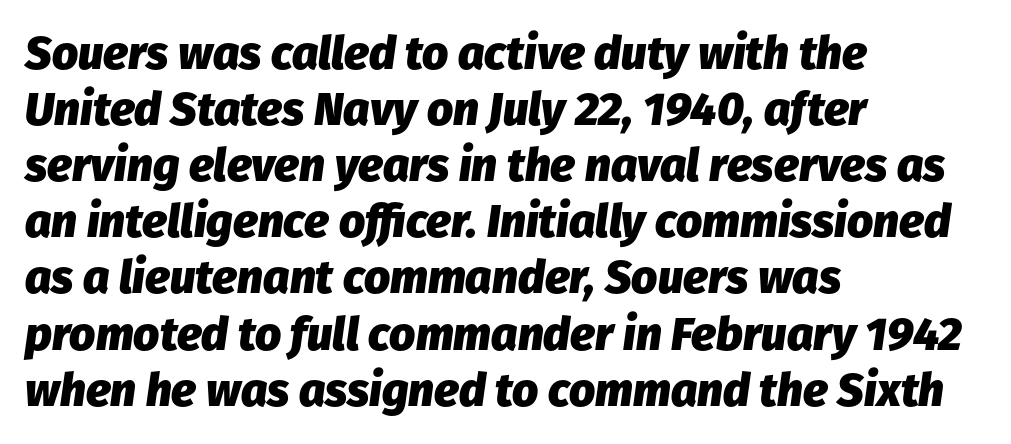
Q: Is the text bold? A: Yes.
Q: Is the text italic (slanted)? A: Yes, it leans right by about 8 degrees.
Q: Is the text underlined? A: No.
Q: How is the paragraph aligned? A: Left-aligned.
Q: Is the spacing between letters normal or unusually wide? A: Normal.
Q: Width (condensed, normal, or wide)? A: Normal.
Q: Stroke contrast? A: Low.
Q: x-height? A: Medium.
Q: Monospaced? A: No.
